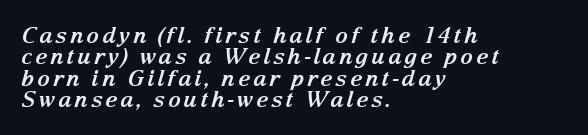
Its strokes are broad and dark, the hallmark of bold type. Observe the lean: these are italic letterforms. The space beneath each line is pristine and unruled. Honestly, the rows look squashed on top of each other.
